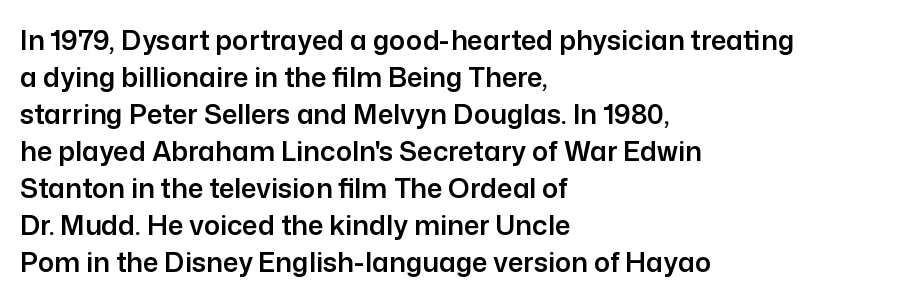
Q: Is the text italic (slanted)? A: No, it is upright.
Q: Is the text underlined? A: No.
Q: How is the paragraph aligned? A: Left-aligned.
Q: Is the spacing between letters normal or unusually wide? A: Normal.
Q: Is the spacing between lines tight, normal or loose? A: Normal.
